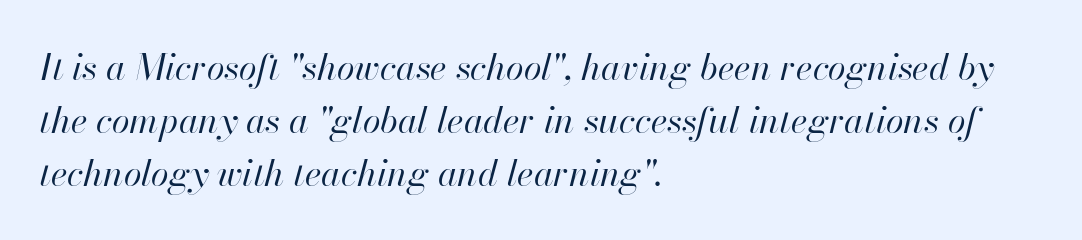
{"italic": "yes", "lean": "right", "slant_degrees": 13, "bold": "no", "weight": "regular", "width": "normal", "stroke_contrast": "high", "x_height": "small", "monospaced": "no", "underline": "no", "align": "left", "line_spacing": "normal", "line_spacing_ratio": 1.47, "letter_spacing": "normal", "letter_spacing_em": 0.0, "glyph_px": 36}
